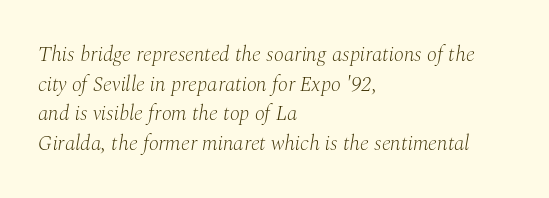
{"italic": "yes", "lean": "right", "slant_degrees": 10, "bold": "no", "underline": "no", "align": "left", "line_spacing": "normal", "line_spacing_ratio": 1.41, "letter_spacing": "normal", "letter_spacing_em": 0.0, "glyph_px": 21}
